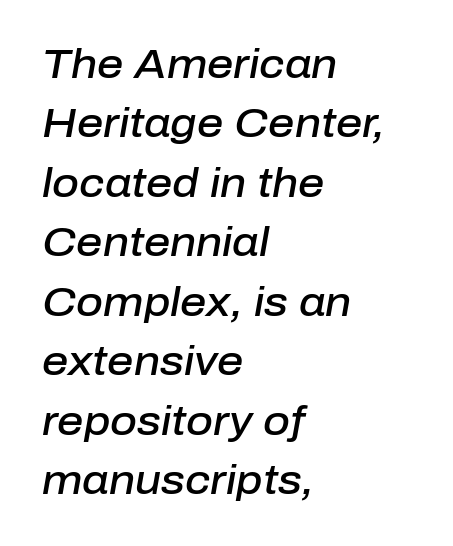
This sample keeps an unexceptional amount of space between lines. As a designer I'd log this as weight 600, semibold. The rendering applies a slant to the glyphs. This sample has the flowing, uneven cadence of proportional lettering.
